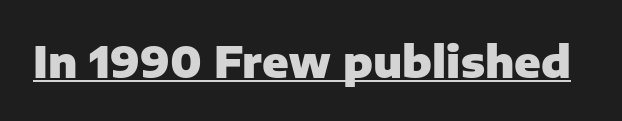
Weight: bold. Emphasis is given by a line drawn under the lettering. Short note: letters normally spaced. The passage shown is typeset with a sans-serif family. Note the varied advance widths — an 'i' is clearly narrower than an 'm'.
